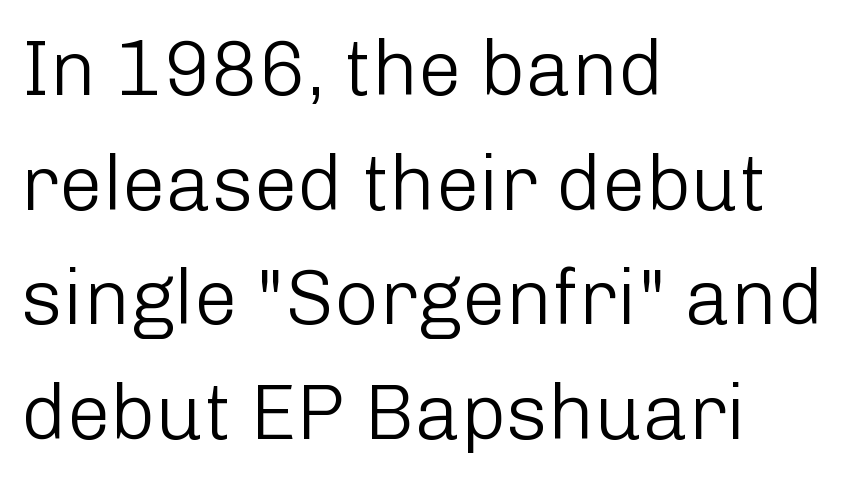
Q: Is the text bold? A: No.
Q: Is the text italic (slanted)? A: No, it is upright.
Q: Is the typeface a serif or a sans-serif typeface? A: Sans-serif.
Q: Is the text underlined? A: No.
Q: How is the paragraph aligned? A: Left-aligned.
Q: Is the spacing between letters normal or unusually wide? A: Normal.
Q: Is the spacing between lines tight, normal or loose? A: Normal.
Q: Width (condensed, normal, or wide)? A: Normal.
Q: Stroke contrast? A: Low.
Q: x-height? A: Medium.
Q: Monospaced? A: No.
